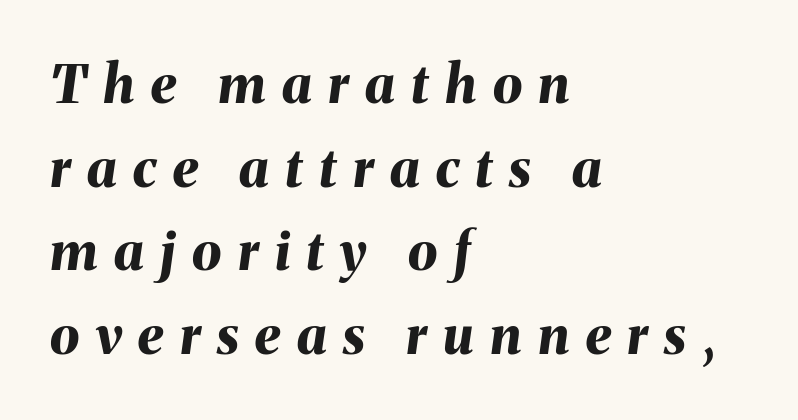
The image shows 53 px bold type, italic (leaning right); set left-aligned, normal line spacing (1.58x), unusually wide letter spacing (+0.31 em), not underlined; medium stroke contrast and a medium x-height.
